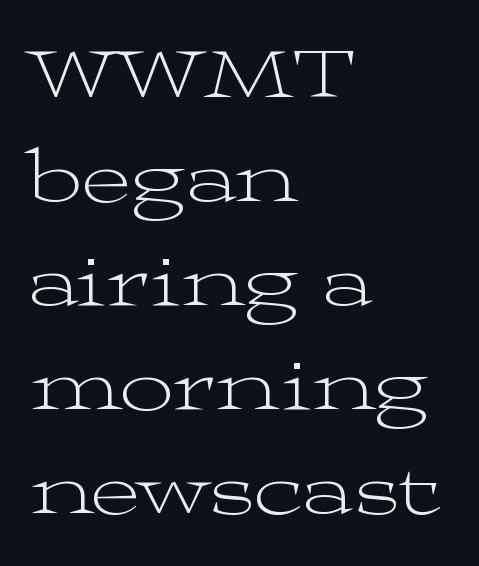
The image shows 76 px light, wide serif type, upright; set left-aligned, normal line spacing (1.37x), normal letter spacing, not underlined; medium stroke contrast and a medium x-height.
